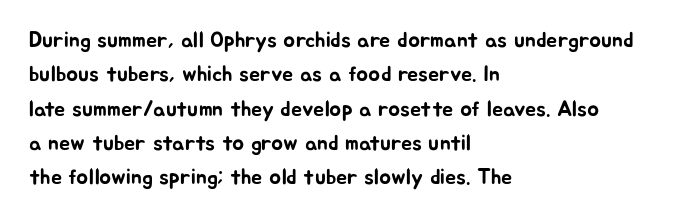
Q: Is the text italic (slanted)? A: No, it is upright.
Q: Is the text underlined? A: No.
Q: How is the paragraph aligned? A: Left-aligned.
Q: Is the spacing between letters normal or unusually wide? A: Normal.
Q: Is the spacing between lines tight, normal or loose? A: Normal.
